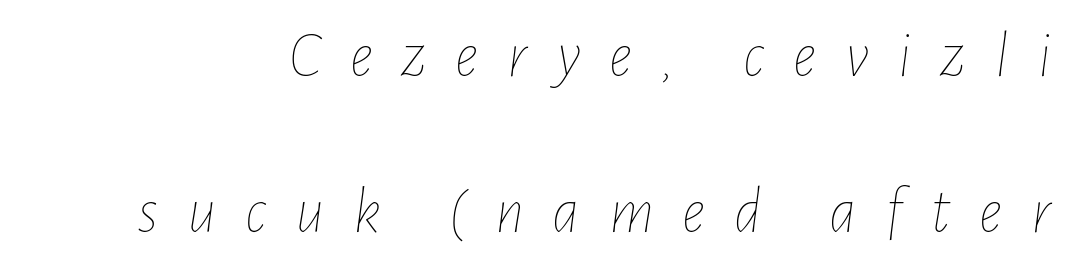
{"italic": "yes", "lean": "right", "slant_degrees": 7, "bold": "no", "weight": "thin", "width": "condensed", "stroke_contrast": "low", "x_height": "medium", "monospaced": "no", "underline": "no", "line_spacing": "loose", "line_spacing_ratio": 2.4, "letter_spacing": "wide", "letter_spacing_em": 0.44, "glyph_px": 65}
